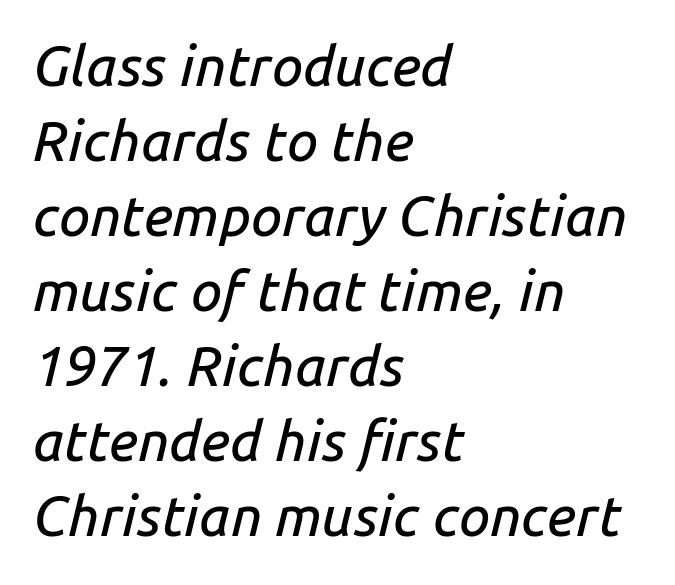
Letter spacing: default. The passage shown is not underscored anywhere. Each letter keeps its own natural width here, so spacing adapts to shape. Vertical spacing — default. If you drew a line through each stem, it would be angled. Compared with a centered layout, this one pins lines to the left instead.
